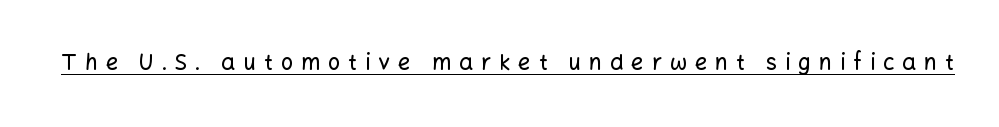
{"italic": "no", "underline": "yes", "letter_spacing": "wide", "letter_spacing_em": 0.36, "glyph_px": 22}
